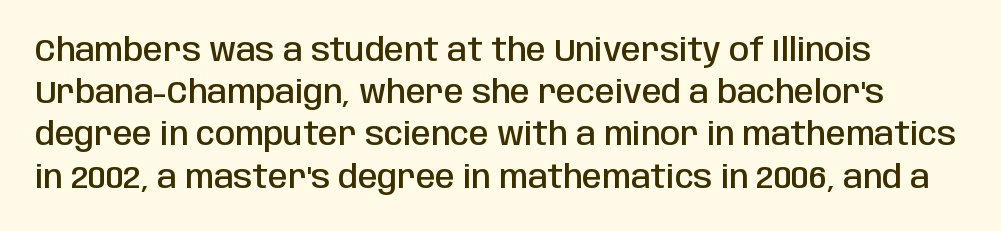
Q: Is the text bold? A: Semi-bold.
Q: Is the text italic (slanted)? A: No, it is upright.
Q: Is the typeface a serif or a sans-serif typeface? A: Sans-serif.
Q: Is the text underlined? A: No.
Q: How is the paragraph aligned? A: Left-aligned.
Q: Is the spacing between letters normal or unusually wide? A: Normal.
Q: Is the spacing between lines tight, normal or loose? A: Normal.
Q: Width (condensed, normal, or wide)? A: Condensed.
Q: Stroke contrast? A: Low.
Q: x-height? A: Large.
Q: Monospaced? A: No.
